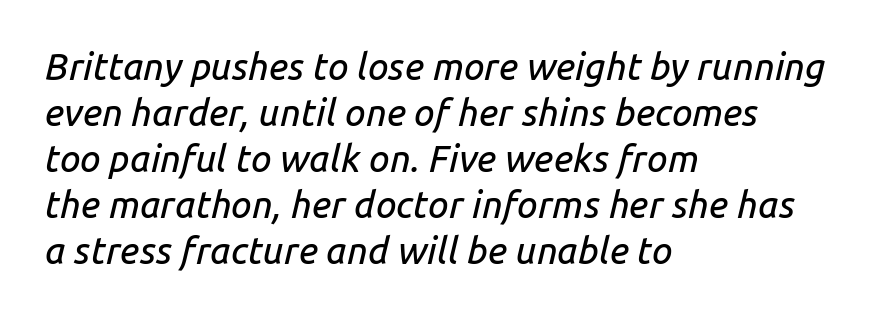
{"italic": "yes", "lean": "right", "slant_degrees": 14, "width": "normal", "stroke_contrast": "low", "x_height": "medium", "monospaced": "no", "underline": "no", "align": "left", "line_spacing_ratio": 1.24, "letter_spacing": "normal", "letter_spacing_em": 0.0, "glyph_px": 37}
